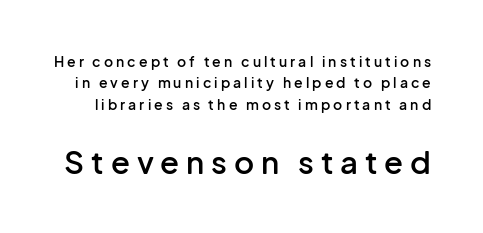
The image shows 31 px semibold sans-serif type, upright; set normal line spacing (1.52x), unusually wide letter spacing (+0.22 em), not underlined; the second (bottom) block is 2.21x larger; low stroke contrast and a medium x-height.
